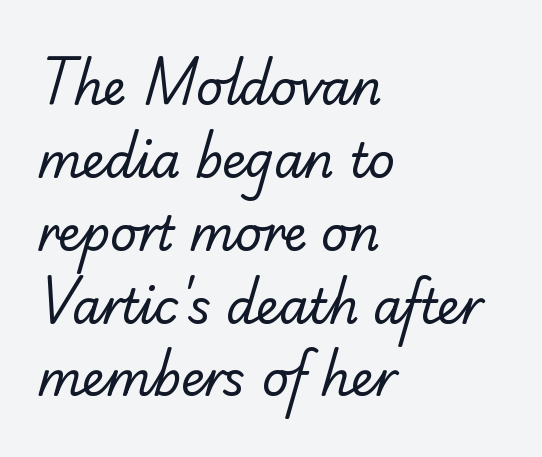
Q: Is the text bold? A: No.
Q: Is the typeface a serif or a sans-serif typeface? A: Serif.
Q: Is the text underlined? A: No.
Q: How is the paragraph aligned? A: Left-aligned.
Q: Is the spacing between letters normal or unusually wide? A: Normal.
Q: Is the spacing between lines tight, normal or loose? A: Normal.
Q: Width (condensed, normal, or wide)? A: Normal.
Q: Stroke contrast? A: Low.
Q: x-height? A: Small.
Q: Monospaced? A: No.
